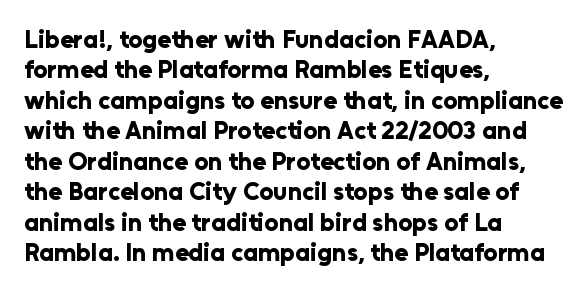
{"italic": "no", "bold": "yes", "underline": "no", "align": "left", "line_spacing_ratio": 1.22, "letter_spacing": "normal", "letter_spacing_em": 0.0, "glyph_px": 25}
